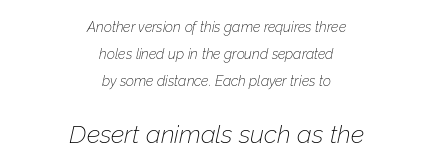
Stems and bowls with no extra thickness — not bold. Words float on clear page, feet unadorned. Leftover space on each line is divided equally before and after the words. Tall strokes in this sample are angled rather than plumb.
